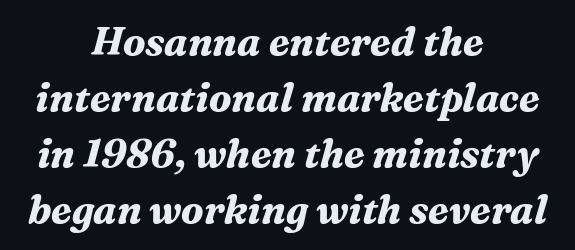
{"serif": "yes", "italic": "yes", "lean": "right", "slant_degrees": 16, "bold": "yes", "weight": "bold", "width": "normal", "stroke_contrast": "medium", "x_height": "medium", "monospaced": "no", "underline": "no", "align": "center", "line_spacing": "normal", "line_spacing_ratio": 1.44, "letter_spacing": "normal", "letter_spacing_em": 0.0, "glyph_px": 39}
